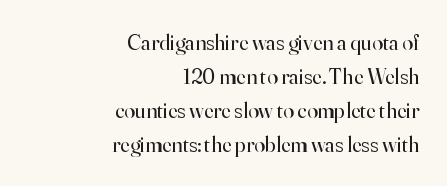
This rendering uses right alignment, leaving the left contour irregular. The line-height multiplier appears to be the usual default. When letters stand straight like this, we call the style roman or upright. On a weight scale, this lands at 450 or below.
